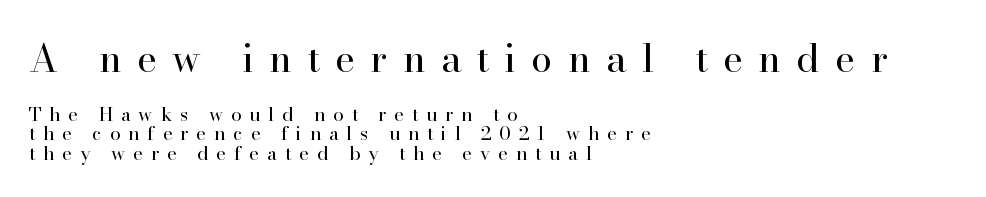
Q: Is the text bold? A: No.
Q: Is the text italic (slanted)? A: No, it is upright.
Q: Is the typeface a serif or a sans-serif typeface? A: Serif.
Q: Is the text underlined? A: No.
Q: How is the paragraph aligned? A: Left-aligned.
Q: Is the spacing between letters normal or unusually wide? A: Unusually wide.
Q: Is the spacing between lines tight, normal or loose? A: Tight.
Q: Which block of text is set in a larger size, the first (top) or the second (bottom)? A: The first (top) one.
Q: Width (condensed, normal, or wide)? A: Normal.
Q: Stroke contrast? A: High.
Q: x-height? A: Small.
Q: Monospaced? A: No.
